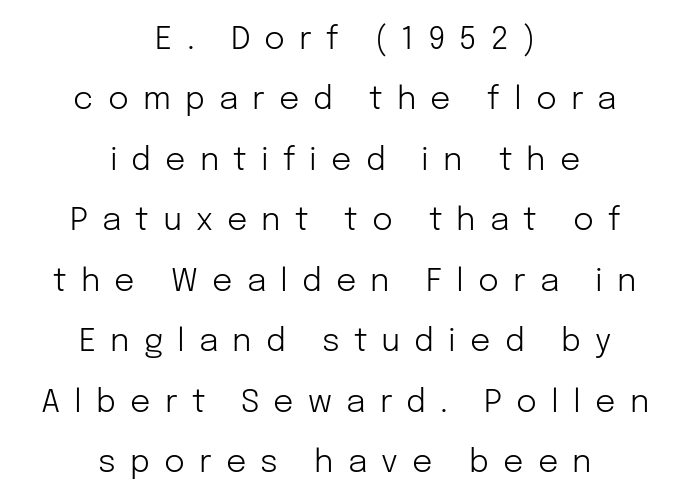
Q: Is the text bold? A: No.
Q: Is the text italic (slanted)? A: No, it is upright.
Q: Is the typeface a serif or a sans-serif typeface? A: Sans-serif.
Q: Is the text underlined? A: No.
Q: How is the paragraph aligned? A: Centered.
Q: Is the spacing between letters normal or unusually wide? A: Unusually wide.
Q: Width (condensed, normal, or wide)? A: Normal.
Q: Stroke contrast? A: Low.
Q: x-height? A: Medium.
Q: Monospaced? A: No.
